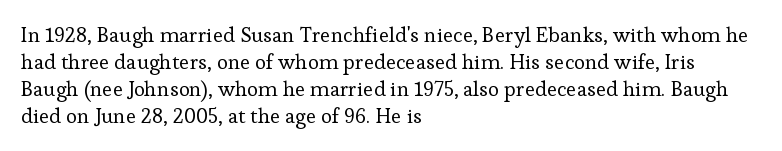
Q: Is the text bold? A: No.
Q: Is the text italic (slanted)? A: No, it is upright.
Q: Is the text underlined? A: No.
Q: How is the paragraph aligned? A: Left-aligned.
Q: Is the spacing between letters normal or unusually wide? A: Normal.
Q: Is the spacing between lines tight, normal or loose? A: Normal.
